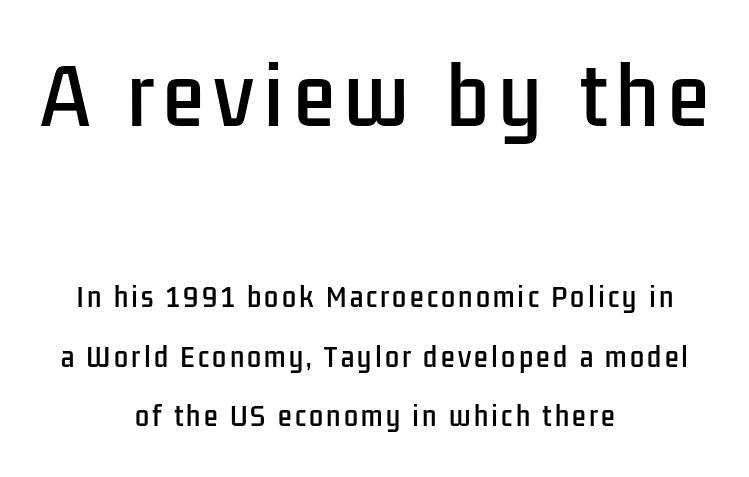
A typesetter would mark this as roman, not italic. What kind of face is this? One without serifs — a sans. Here the designer chose a conventional face with non-uniform glyph widths. Clear beneath every line of the passage. Horizontal alignment here is central, giving a formal, balanced look. The initial chunk of copy outweighs the following chunk in type size.
